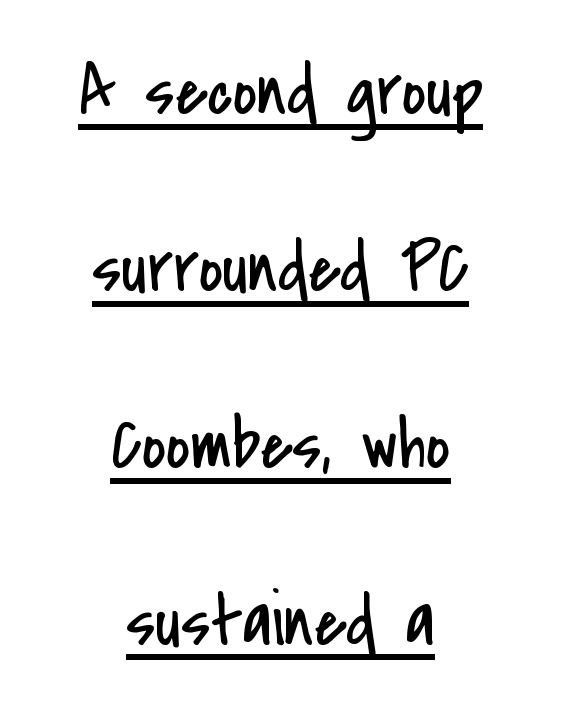
The image shows 74 px regular-weight, condensed sans-serif type, upright; set centered, loose line spacing (2.39x), normal letter spacing, underlined; low stroke contrast and a small x-height.
